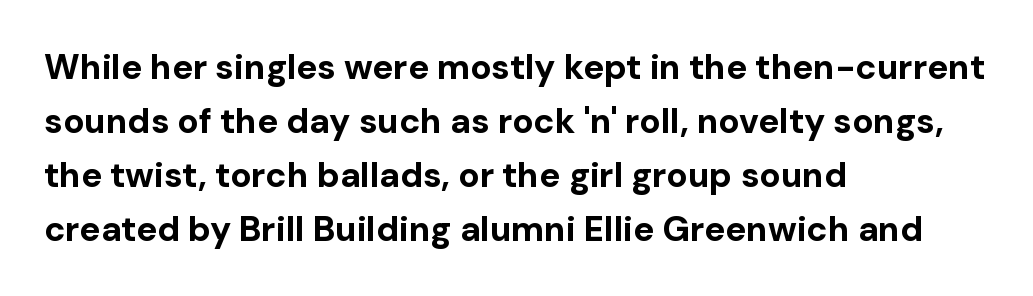
Q: Is the text bold? A: Yes.
Q: Is the text italic (slanted)? A: No, it is upright.
Q: Is the typeface a serif or a sans-serif typeface? A: Sans-serif.
Q: Is the text underlined? A: No.
Q: How is the paragraph aligned? A: Left-aligned.
Q: Is the spacing between letters normal or unusually wide? A: Normal.
Q: Is the spacing between lines tight, normal or loose? A: Normal.
Q: Width (condensed, normal, or wide)? A: Normal.
Q: Stroke contrast? A: Low.
Q: x-height? A: Medium.
Q: Monospaced? A: No.
